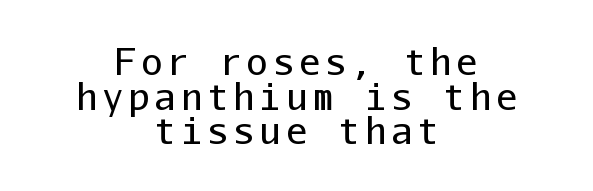
Q: Is the text bold? A: No.
Q: Is the text italic (slanted)? A: No, it is upright.
Q: Is the typeface a serif or a sans-serif typeface? A: Sans-serif.
Q: Is the text underlined? A: No.
Q: How is the paragraph aligned? A: Centered.
Q: Is the spacing between lines tight, normal or loose? A: Tight.
Q: Width (condensed, normal, or wide)? A: Normal.
Q: Stroke contrast? A: Low.
Q: x-height? A: Medium.
Q: Monospaced? A: Yes.
